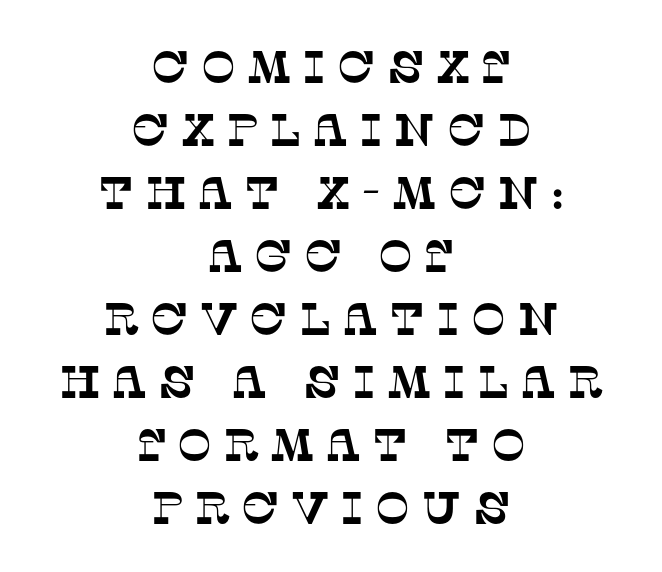
Yep, those are serifs on the letters. Line starts and ends both wander, symmetrically. What stands out about the letter spacing? Its width — letters are far apart. The rendering uses natural spacing where letterforms have individual widths.
